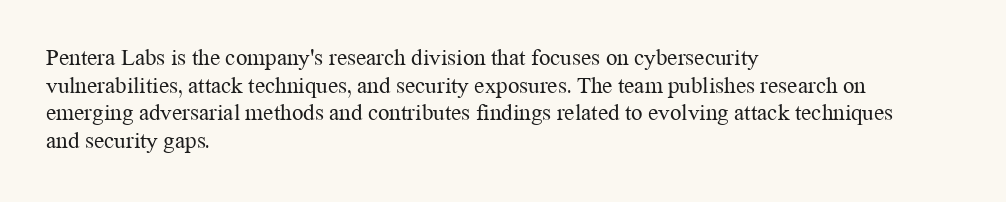
The image shows 23 px text type, upright; set left-aligned, line spacing 1.2x, normal letter spacing, not underlined.
